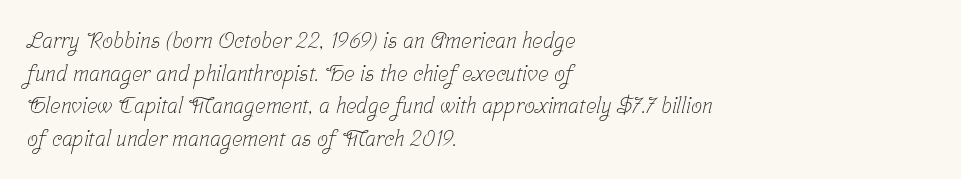
You could call the tracking neutral — neither tight nor loose. Counters stay open thanks to moderate or lighter strokes. Compared with typical paragraphs, the rows here are spaced about the same. Plain, unruled lines of type.
